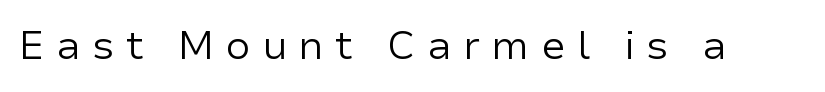
The image shows 40 px regular-weight sans-serif type, upright; set unusually wide letter spacing (+0.28 em), not underlined; low stroke contrast and a medium x-height.
